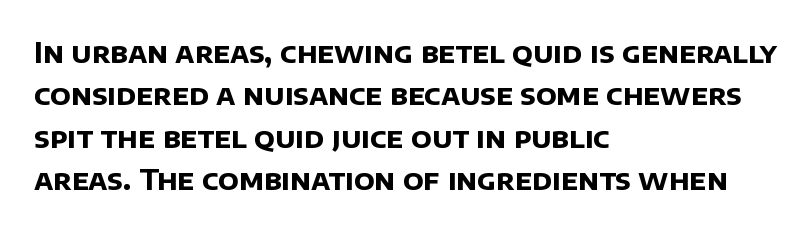
This rendering employs a face without finishing strokes, i.e., a sans-serif. Has an underline been added? It has not. The glyphs have the mass of a bold cut. Regular leading. Which margin do the lines hug? The left one — the right edge is uneven.
